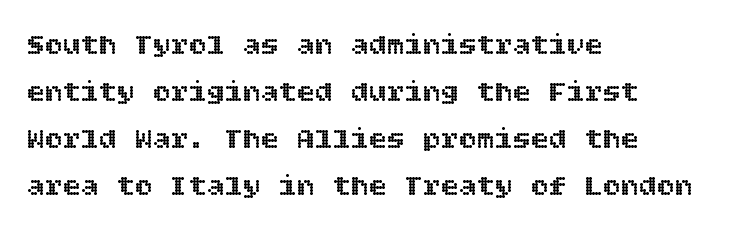
The image shows 30 px text type, upright; set left-aligned, normal line spacing (1.57x), normal letter spacing, not underlined; a large x-height.
